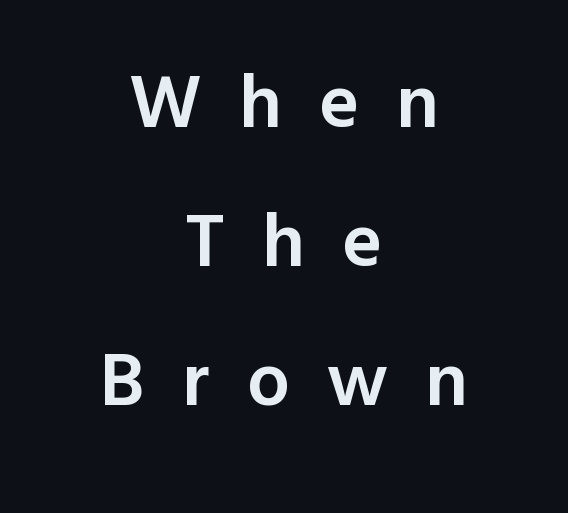
Q: Is the text bold? A: Semi-bold.
Q: Is the text italic (slanted)? A: No, it is upright.
Q: Is the typeface a serif or a sans-serif typeface? A: Sans-serif.
Q: Is the text underlined? A: No.
Q: How is the paragraph aligned? A: Centered.
Q: Is the spacing between letters normal or unusually wide? A: Unusually wide.
Q: Width (condensed, normal, or wide)? A: Normal.
Q: x-height? A: Medium.
Q: Monospaced? A: No.
